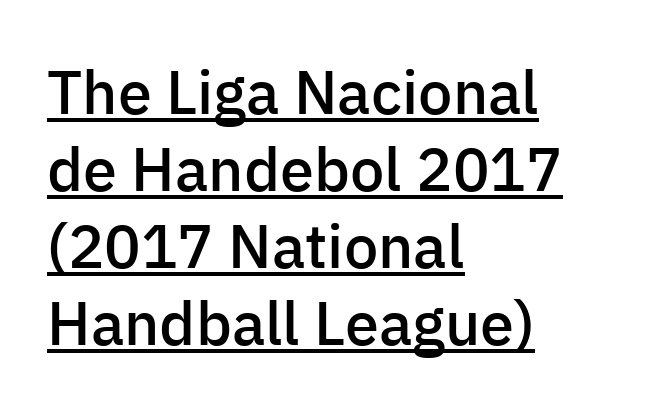
The image shows 61 px semibold sans-serif type, upright; set left-aligned, normal line spacing (1.26x), normal letter spacing, underlined; low stroke contrast and a medium x-height.
